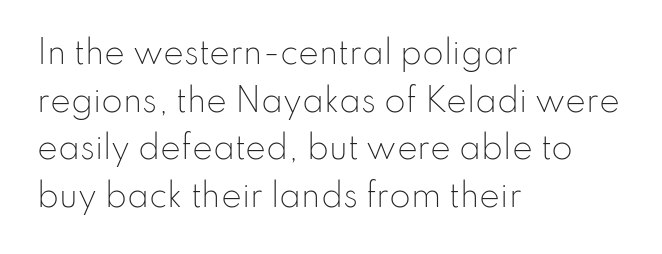
The image shows 31 px light sans-serif type, upright; set left-aligned, normal line spacing (1.54x), normal letter spacing, not underlined; low stroke contrast and a small x-height.
